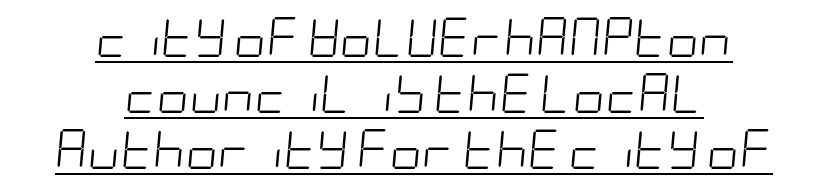
Q: Is the text bold? A: No.
Q: Is the text italic (slanted)? A: Yes, it leans right by about 5 degrees.
Q: Is the text underlined? A: Yes.
Q: How is the paragraph aligned? A: Centered.
Q: Is the spacing between letters normal or unusually wide? A: Normal.
Q: Is the spacing between lines tight, normal or loose? A: Normal.
Q: Width (condensed, normal, or wide)? A: Condensed.
Q: Stroke contrast? A: Low.
Q: x-height? A: Large.
